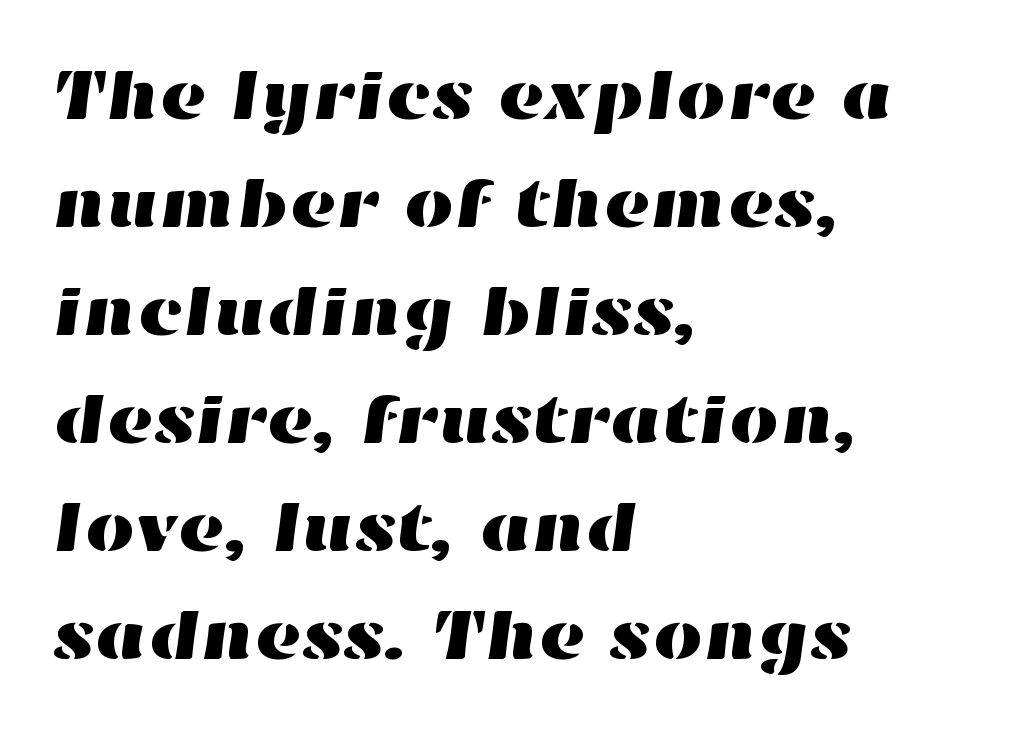
The image shows 71 px wide type; set left-aligned, normal line spacing (1.52x), normal letter spacing, not underlined; high stroke contrast and a medium x-height.
